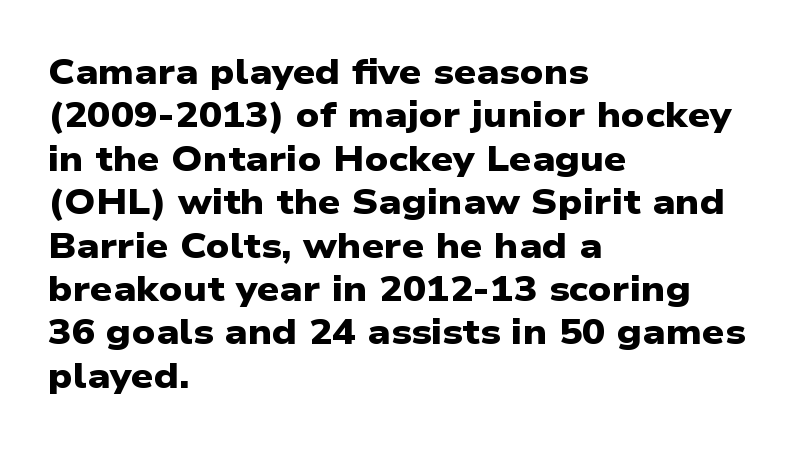
Typographic density is high because the face is bold. To sum up the face: it is a sans, with no serifs. The gap between lines stays unmarked. Spacing between characters is what you'd get straight out of the box.
